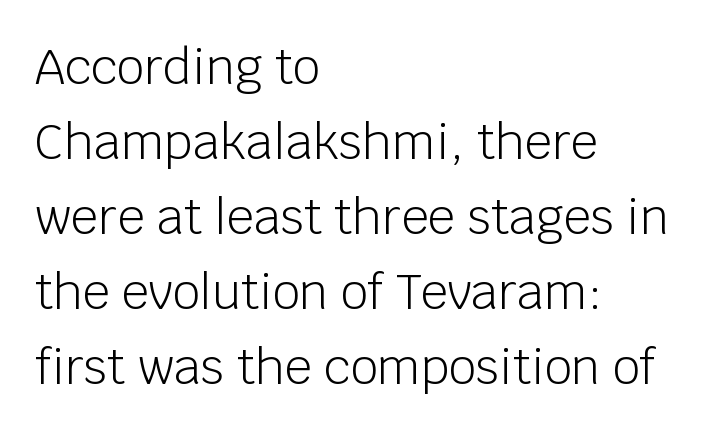
The image shows 48 px light sans-serif type, upright; set left-aligned, normal line spacing (1.56x), normal letter spacing, not underlined; low stroke contrast and a large x-height.
